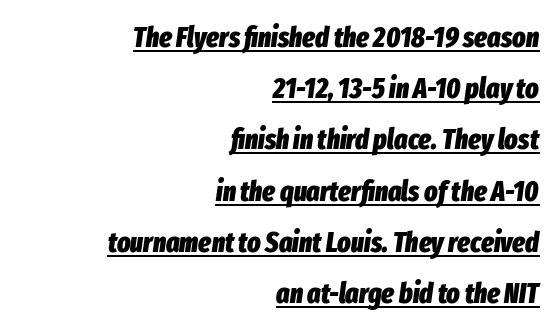
The image shows 28 px heavy, condensed type, italic (leaning right); set right-aligned, line spacing 1.83x, normal letter spacing, underlined; low stroke contrast and a medium x-height.
